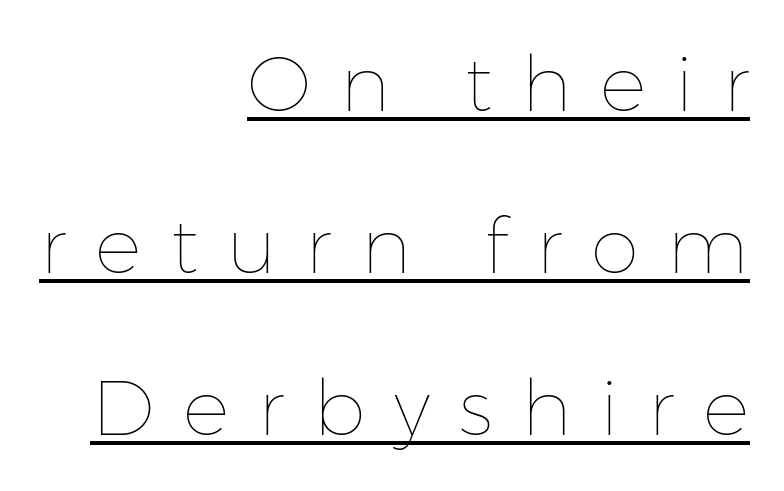
{"italic": "no", "bold": "no", "weight": "thin", "width": "normal", "stroke_contrast": "low", "x_height": "medium", "monospaced": "no", "underline": "yes", "align": "right", "line_spacing": "loose", "line_spacing_ratio": 2.08, "letter_spacing": "wide", "letter_spacing_em": 0.37, "glyph_px": 78}
